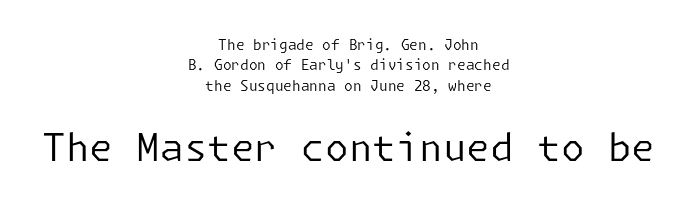
Style check: upright. Every row of glyphs is offset so its center matches the block's center. Notice how descenders clear the ascenders below comfortably — that's standard leading. Size contrast runs from small at the top to large at the bottom. Any mark beneath the type? The region is blank. Tracking here is standard; glyphs follow each other at the usual distance.
